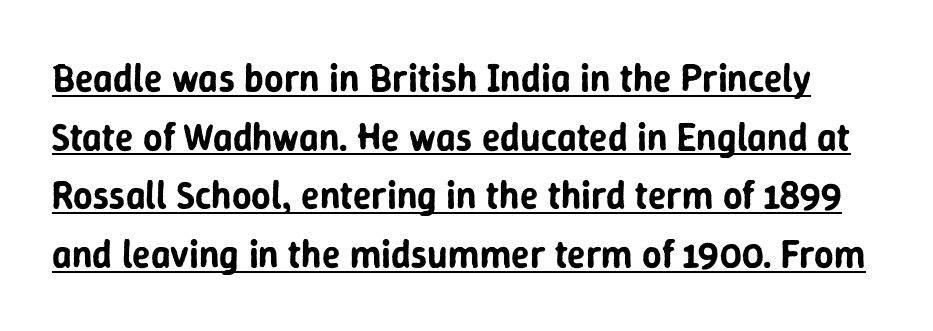
Q: Is the text italic (slanted)? A: No, it is upright.
Q: Is the typeface a serif or a sans-serif typeface? A: Sans-serif.
Q: Is the text underlined? A: Yes.
Q: Is the spacing between letters normal or unusually wide? A: Normal.
Q: Is the spacing between lines tight, normal or loose? A: Normal.
Q: Width (condensed, normal, or wide)? A: Normal.
Q: Stroke contrast? A: Low.
Q: x-height? A: Medium.
Q: Monospaced? A: No.
